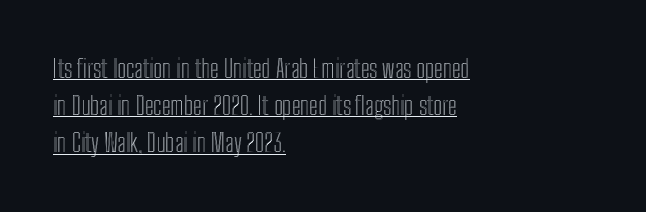
The image shows 25 px text type, upright; set left-aligned, normal line spacing (1.49x), normal letter spacing, underlined.
